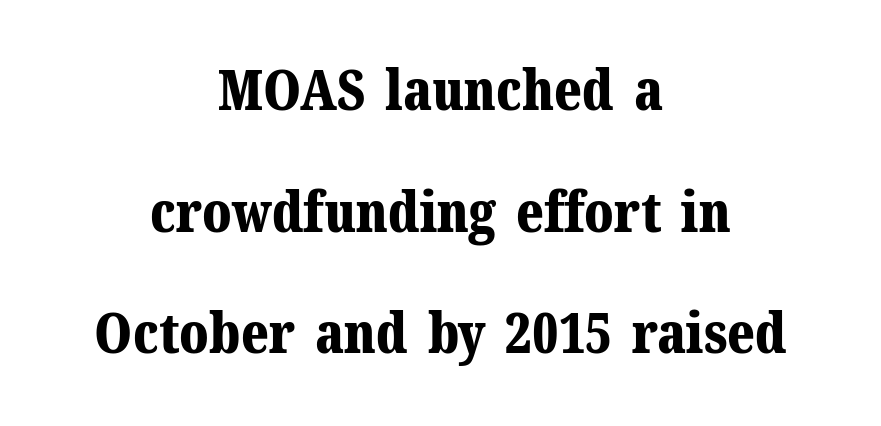
{"serif": "yes", "italic": "no", "bold": "yes", "weight": "bold", "width": "normal", "stroke_contrast": "medium", "x_height": "medium", "monospaced": "no", "underline": "no", "align": "center", "line_spacing": "loose", "line_spacing_ratio": 2.17, "letter_spacing": "normal", "letter_spacing_em": 0.0, "glyph_px": 56}
